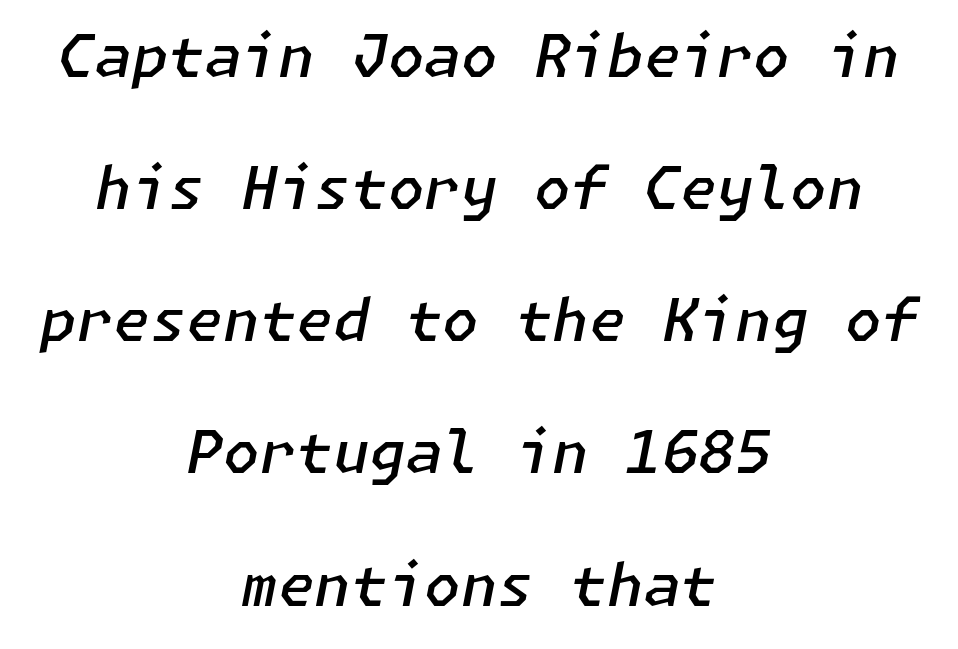
The image shows 59 px semibold type, italic (leaning right); set centered, loose line spacing (2.24x), normal letter spacing, not underlined; low stroke contrast and a medium x-height.
